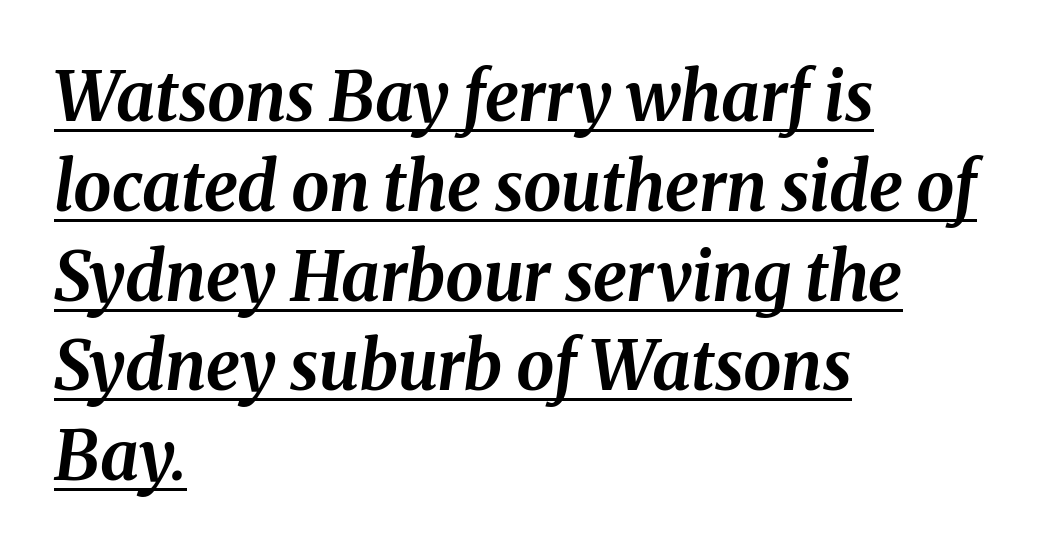
The image shows 68 px bold type, italic (leaning right); set left-aligned, normal line spacing (1.32x), normal letter spacing, underlined; medium stroke contrast and a medium x-height.
